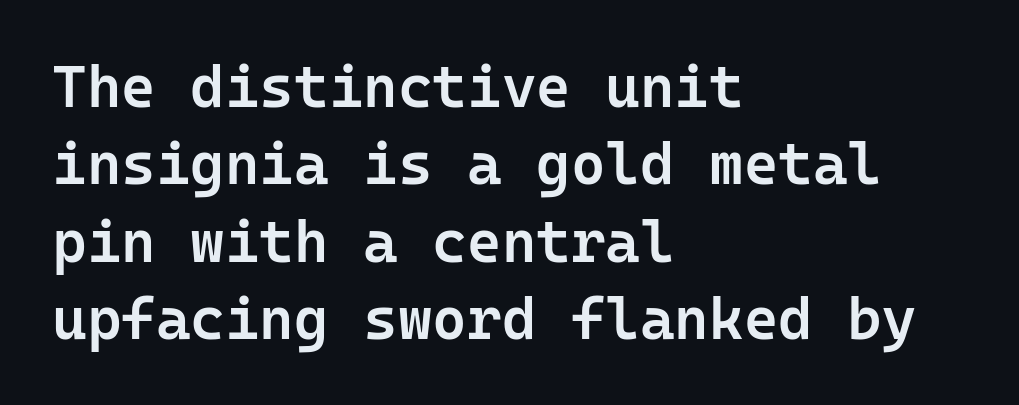
{"serif": "no", "italic": "no", "bold": "semi", "weight": "semibold", "width": "normal", "stroke_contrast": "low", "x_height": "medium", "underline": "no", "align": "left", "line_spacing": "normal", "line_spacing_ratio": 1.31, "letter_spacing": "normal", "letter_spacing_em": 0.0, "glyph_px": 59}
